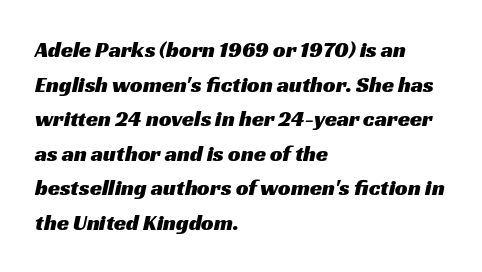
The image shows 22 px text type; set left-aligned, normal line spacing (1.57x), normal letter spacing, not underlined.
